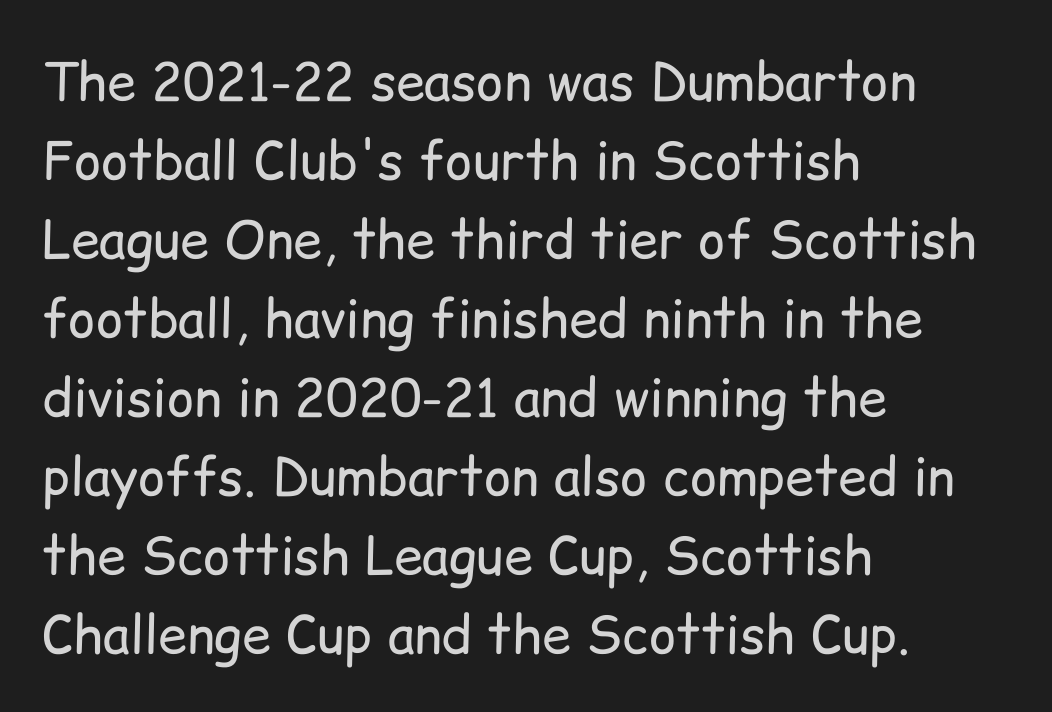
The image shows 52 px regular-weight sans-serif type, upright; set left-aligned, normal line spacing (1.52x), normal letter spacing, not underlined; low stroke contrast and a medium x-height.
